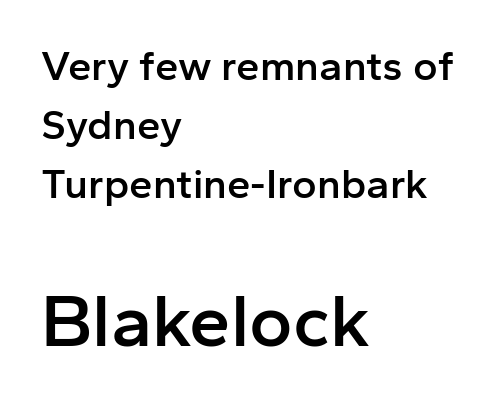
{"serif": "no", "italic": "no", "bold": "semi", "weight": "semibold", "width": "normal", "stroke_contrast": "low", "x_height": "medium", "monospaced": "no", "underline": "no", "align": "left", "line_spacing": "normal", "line_spacing_ratio": 1.41, "letter_spacing": "normal", "letter_spacing_em": 0.0, "larger_block": "second", "size_ratio": 1.76, "glyph_px": 74}
